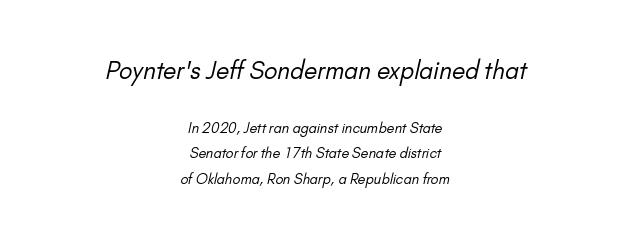
The image shows 24 px text type; set centered, line spacing 1.85x, normal letter spacing, not underlined; the first (top) block is 1.71x larger.
